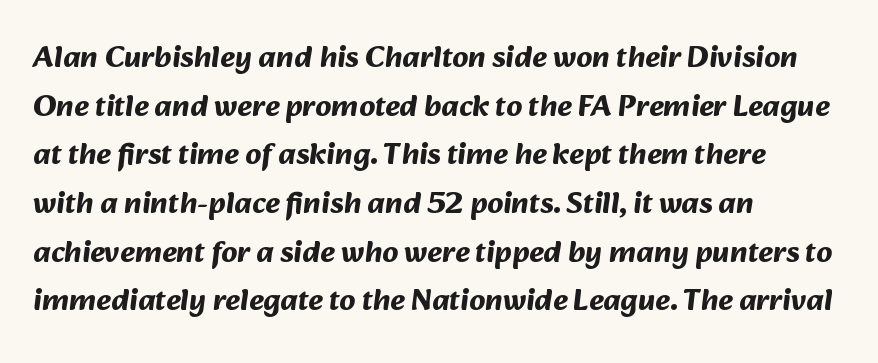
The image shows 31 px bold sans-serif type; set left-aligned, normal line spacing (1.57x), normal letter spacing, not underlined; medium stroke contrast and a medium x-height.
